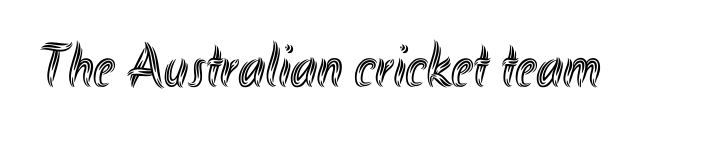
Q: Is the text italic (slanted)? A: Yes.
Q: Is the text underlined? A: No.
Q: Is the spacing between letters normal or unusually wide? A: Normal.
Q: Width (condensed, normal, or wide)? A: Condensed.
Q: x-height? A: Small.
Q: Monospaced? A: No.
